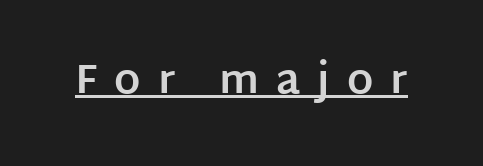
Q: Is the text bold? A: Yes.
Q: Is the text italic (slanted)? A: No, it is upright.
Q: Is the typeface a serif or a sans-serif typeface? A: Sans-serif.
Q: Is the text underlined? A: Yes.
Q: Is the spacing between letters normal or unusually wide? A: Unusually wide.
Q: Width (condensed, normal, or wide)? A: Normal.
Q: Stroke contrast? A: Low.
Q: x-height? A: Large.
Q: Monospaced? A: No.
